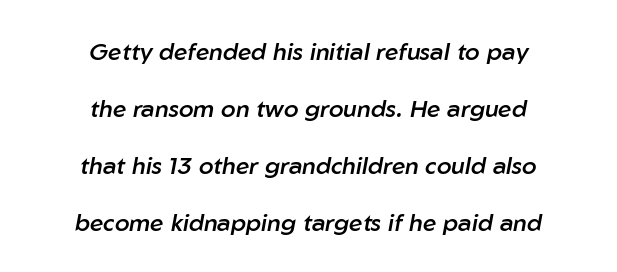
{"italic": "yes", "lean": "right", "slant_degrees": 10, "bold": "semi", "underline": "no", "align": "center", "line_spacing": "loose", "line_spacing_ratio": 2.37, "letter_spacing": "normal", "letter_spacing_em": 0.0, "glyph_px": 24}
